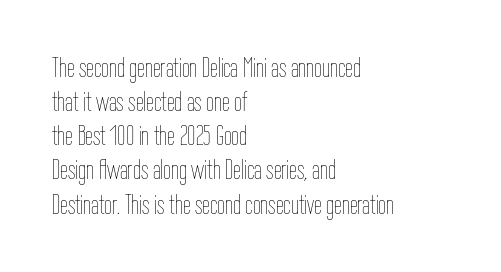
The image shows 28 px thin, condensed type, upright; set left-aligned, line spacing 1.22x, normal letter spacing, not underlined; low stroke contrast and a medium x-height.
